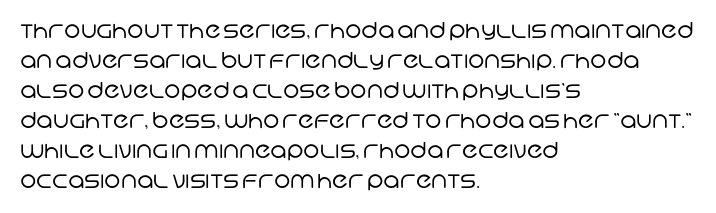
Q: Is the text bold? A: No.
Q: Is the text underlined? A: No.
Q: How is the paragraph aligned? A: Left-aligned.
Q: Is the spacing between letters normal or unusually wide? A: Normal.
Q: Is the spacing between lines tight, normal or loose? A: Normal.
